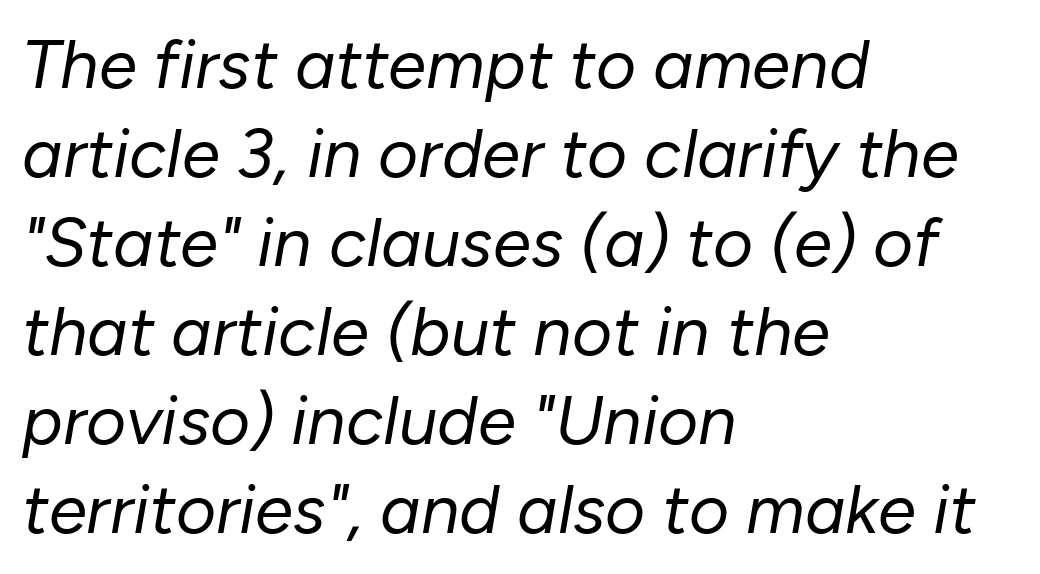
Q: Is the text bold? A: No.
Q: Is the text italic (slanted)? A: Yes, it leans right by about 10 degrees.
Q: Is the text underlined? A: No.
Q: How is the paragraph aligned? A: Left-aligned.
Q: Is the spacing between letters normal or unusually wide? A: Normal.
Q: Is the spacing between lines tight, normal or loose? A: Normal.
Q: Width (condensed, normal, or wide)? A: Normal.
Q: Stroke contrast? A: Low.
Q: x-height? A: Medium.
Q: Monospaced? A: No.
